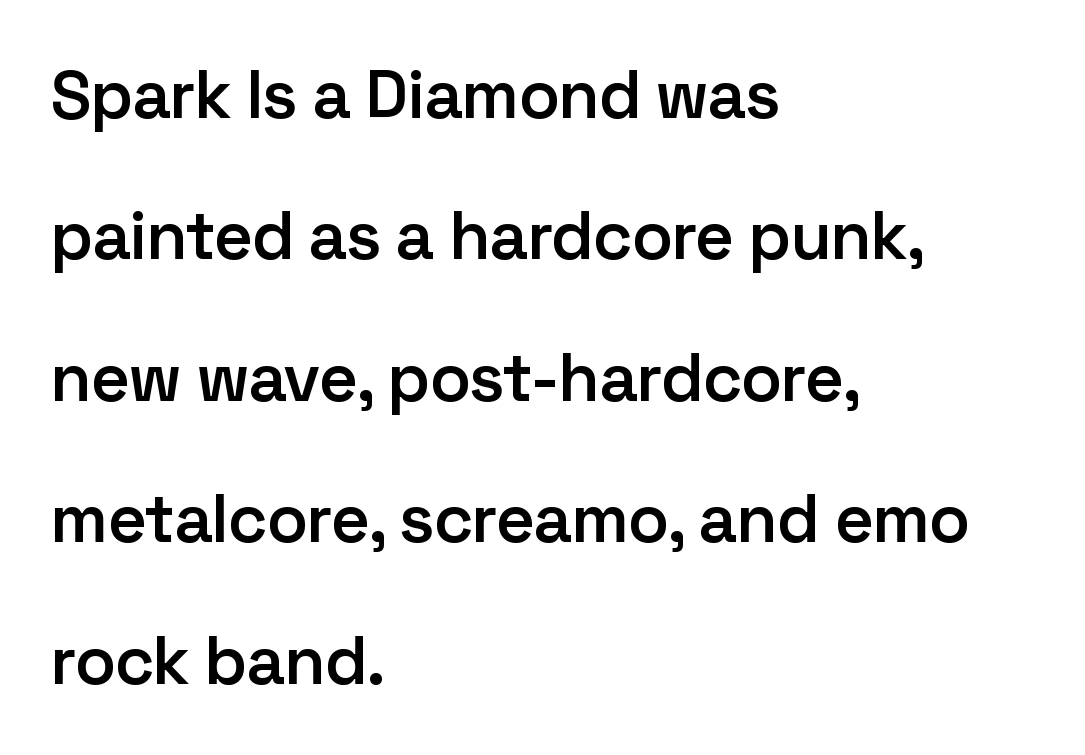
Type without underlining. Baseline-to-baseline distance is far greater than the letter height. Nothing sits at the stroke ends, so this counts as sans-serif. Is the type bold? Partly — it's a semibold, heavier than regular but not fully bold. A student would call this left alignment; a typographer would say flush left, rag right.
